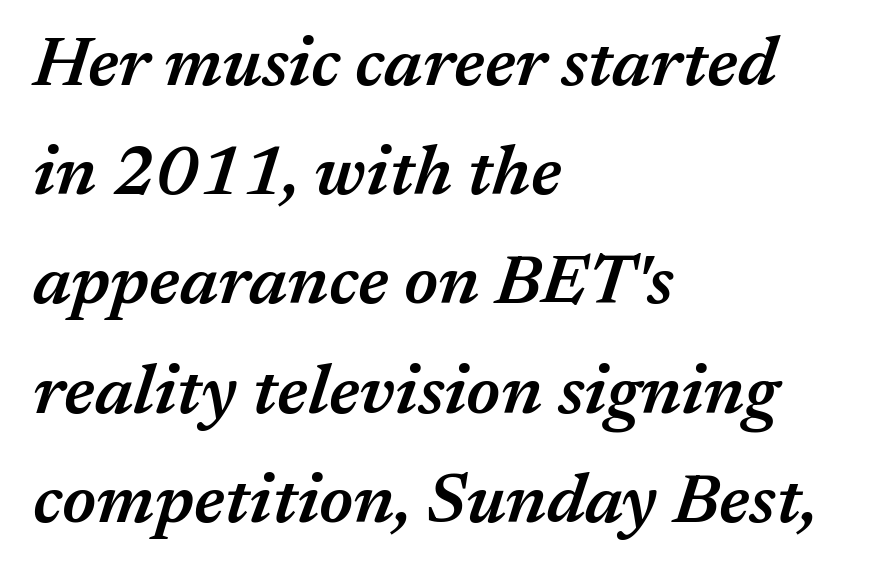
{"italic": "yes", "lean": "right", "slant_degrees": 17, "bold": "semi", "weight": "semibold", "width": "normal", "stroke_contrast": "medium", "x_height": "medium", "monospaced": "no", "underline": "no", "align": "left", "line_spacing": "normal", "line_spacing_ratio": 1.56, "letter_spacing": "normal", "letter_spacing_em": 0.0, "glyph_px": 70}
